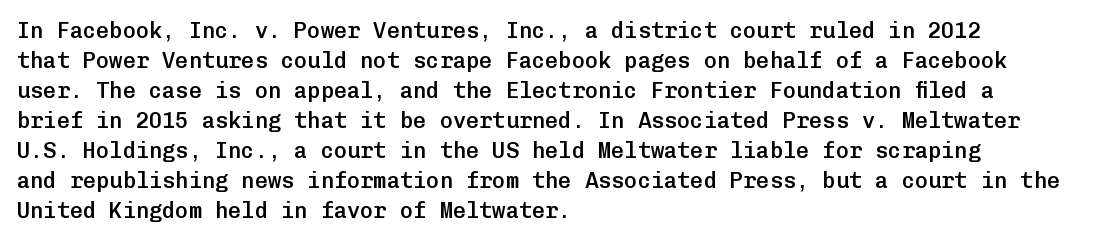
In terms of letterspacing, this is plain default setting. Underlining? Definitely not there. The rendering anchors every line to the left-hand side. Style check: upright.
